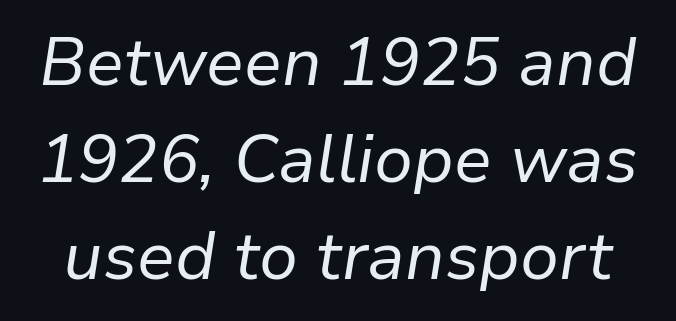
{"italic": "yes", "lean": "right", "slant_degrees": 9, "bold": "no", "weight": "regular", "width": "normal", "stroke_contrast": "low", "x_height": "medium", "monospaced": "no", "underline": "no", "line_spacing": "normal", "line_spacing_ratio": 1.45, "letter_spacing": "normal", "letter_spacing_em": 0.0, "glyph_px": 67}
